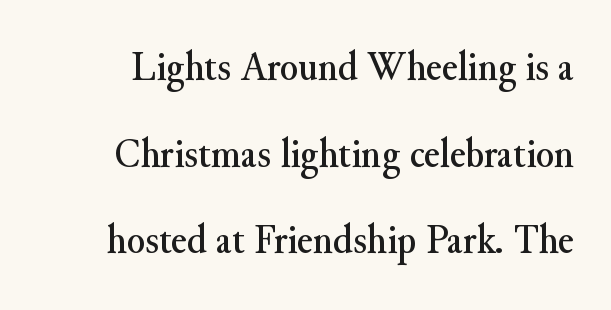
{"serif": "yes", "italic": "no", "width": "normal", "stroke_contrast": "medium", "x_height": "small", "monospaced": "no", "underline": "no", "line_spacing": "loose", "line_spacing_ratio": 2.06, "letter_spacing": "normal", "letter_spacing_em": 0.0, "glyph_px": 42}
